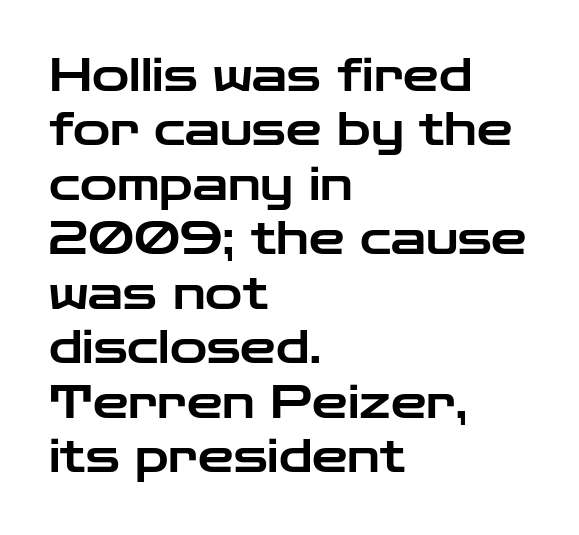
{"serif": "no", "italic": "no", "width": "wide", "stroke_contrast": "low", "x_height": "medium", "monospaced": "no", "underline": "no", "align": "left", "line_spacing_ratio": 1.21, "letter_spacing": "normal", "letter_spacing_em": 0.0, "glyph_px": 45}
